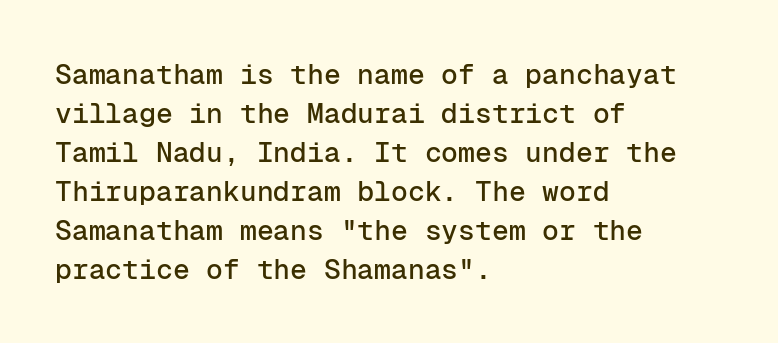
The image shows 28 px sans-serif type, upright, monospaced; set left-aligned, normal line spacing (1.39x), normal letter spacing, not underlined; low stroke contrast and a medium x-height.
